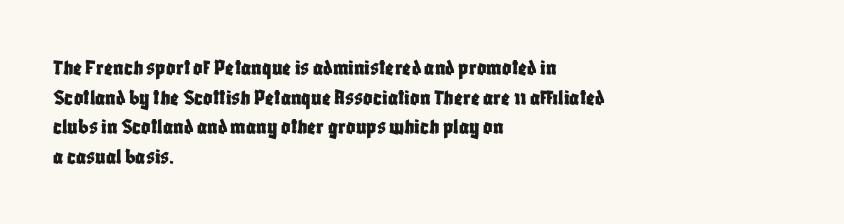
Descenders are the only things crossing below the line. A classic flush-left, rag-right setting is used for this passage. Upright lettering throughout. Quick note: interline space is typical. Letter spacing: default.
